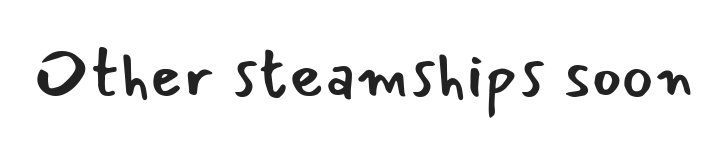
The image shows 67 px regular-weight sans-serif type, upright; set normal letter spacing, not underlined; low stroke contrast and a small x-height.
